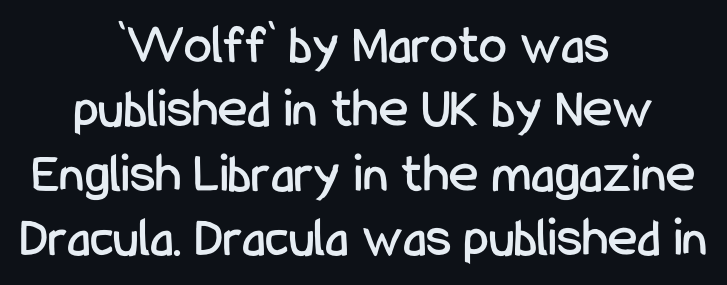
Q: Is the text italic (slanted)? A: No, it is upright.
Q: Is the typeface a serif or a sans-serif typeface? A: Sans-serif.
Q: Is the text underlined? A: No.
Q: How is the paragraph aligned? A: Centered.
Q: Is the spacing between letters normal or unusually wide? A: Normal.
Q: Is the spacing between lines tight, normal or loose? A: Tight.
Q: Width (condensed, normal, or wide)? A: Condensed.
Q: Stroke contrast? A: Low.
Q: x-height? A: Medium.
Q: Monospaced? A: No.
